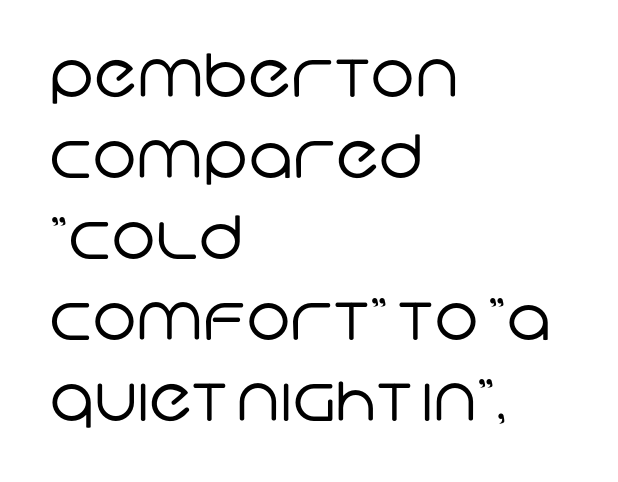
Q: Is the text bold? A: No.
Q: Is the typeface a serif or a sans-serif typeface? A: Sans-serif.
Q: Is the text underlined? A: No.
Q: How is the paragraph aligned? A: Left-aligned.
Q: Is the spacing between letters normal or unusually wide? A: Normal.
Q: Is the spacing between lines tight, normal or loose? A: Normal.
Q: Width (condensed, normal, or wide)? A: Normal.
Q: Stroke contrast? A: Low.
Q: x-height? A: Large.
Q: Monospaced? A: No.
